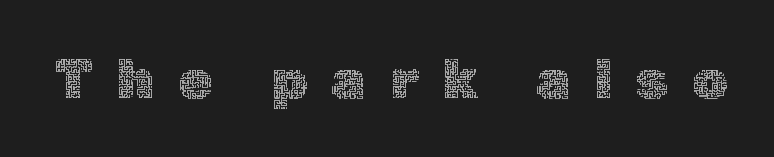
Q: Is the text bold? A: No.
Q: Is the text italic (slanted)? A: No, it is upright.
Q: Is the text underlined? A: No.
Q: Is the spacing between letters normal or unusually wide? A: Unusually wide.
Q: Width (condensed, normal, or wide)? A: Normal.
Q: x-height? A: Medium.
Q: Monospaced? A: No.
